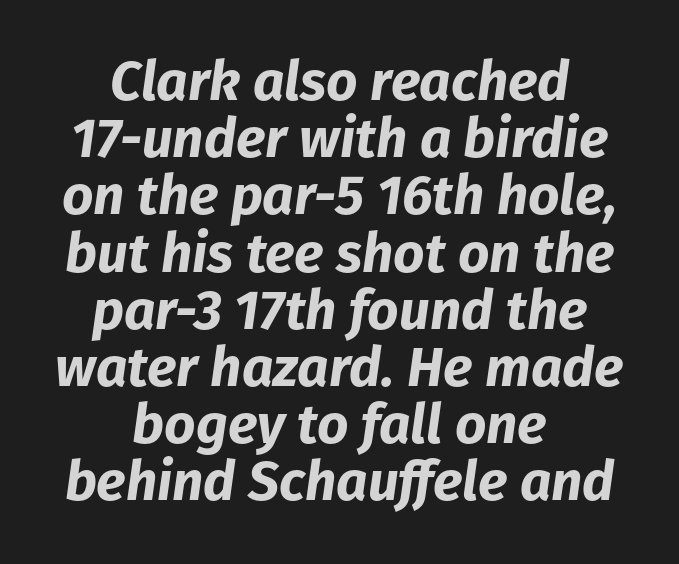
The rendering positions every line midway between the sides. Inter-character spacing is left at the font's built-in metrics. Is there much room between lines? No — they nearly touch. This sample has the flowing, uneven cadence of proportional lettering.
